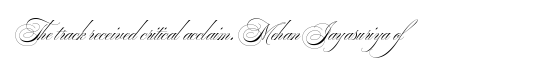
The image shows 21 px text type; set normal letter spacing, not underlined.
